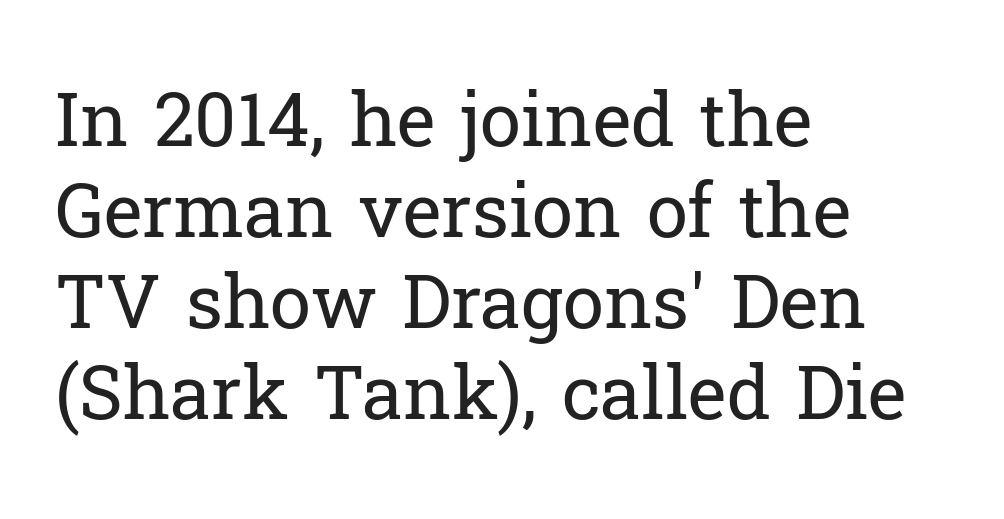
These lines stack with their left ends in a neat column. Serif or sans? Serif — the stroke terminals have little feet. These lines keep a tight, regular rhythm from letter to letter. Character widths vary here, with narrow letters taking less room than wide ones. Vertical strokes here are truly vertical. Each stroke keeps to a modest, everyday thickness or less.
